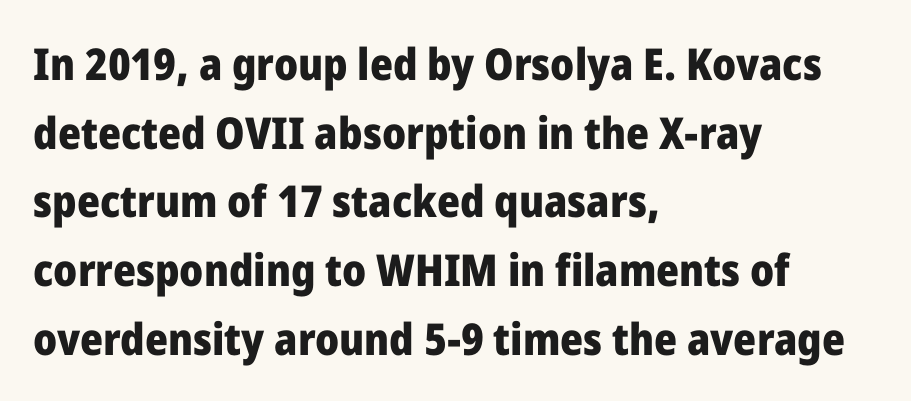
Do the characters align in a grid? No, the font is proportional. Ascenders rise straight up at ninety degrees. The letters are bold, with thick, heavy strokes. To sum up the face: it is a sans, with no serifs.
